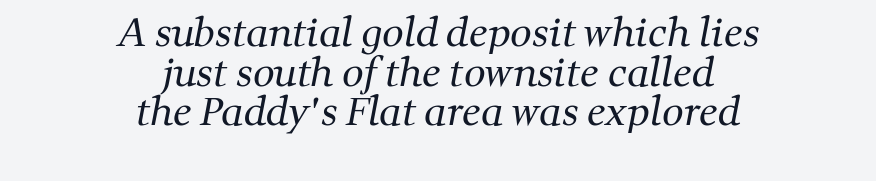
{"serif": "yes", "bold": "no", "weight": "regular", "width": "normal", "stroke_contrast": "medium", "x_height": "medium", "monospaced": "no", "underline": "no", "align": "center", "line_spacing": "tight", "line_spacing_ratio": 1.04, "letter_spacing": "normal", "letter_spacing_em": 0.0, "glyph_px": 38}
